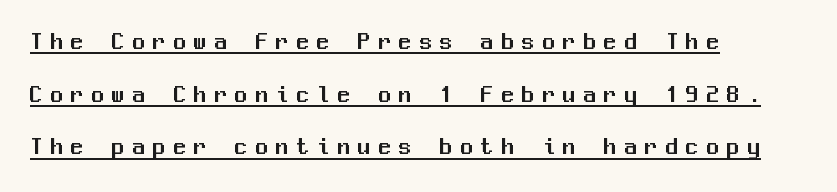
Q: Is the text italic (slanted)? A: No, it is upright.
Q: Is the text underlined? A: Yes.
Q: How is the paragraph aligned? A: Left-aligned.
Q: Is the spacing between letters normal or unusually wide? A: Unusually wide.
Q: Is the spacing between lines tight, normal or loose? A: Loose.
